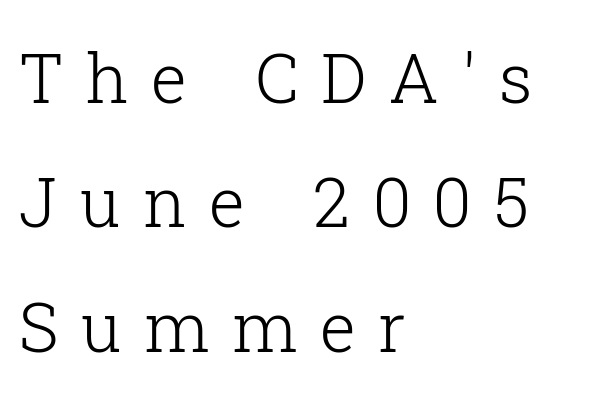
{"serif": "yes", "italic": "no", "bold": "no", "weight": "light", "width": "normal", "stroke_contrast": "low", "x_height": "medium", "monospaced": "no", "underline": "no", "align": "left", "line_spacing_ratio": 1.83, "letter_spacing": "wide", "letter_spacing_em": 0.33, "glyph_px": 68}
